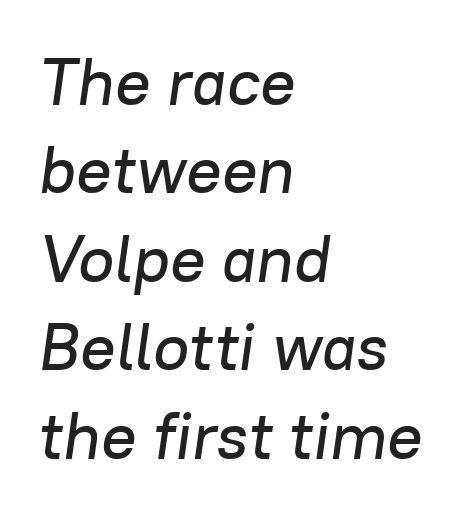
{"italic": "yes", "lean": "right", "slant_degrees": 8, "width": "normal", "stroke_contrast": "low", "x_height": "medium", "monospaced": "no", "underline": "no", "align": "left", "line_spacing": "normal", "line_spacing_ratio": 1.34, "letter_spacing": "normal", "letter_spacing_em": 0.0, "glyph_px": 66}
